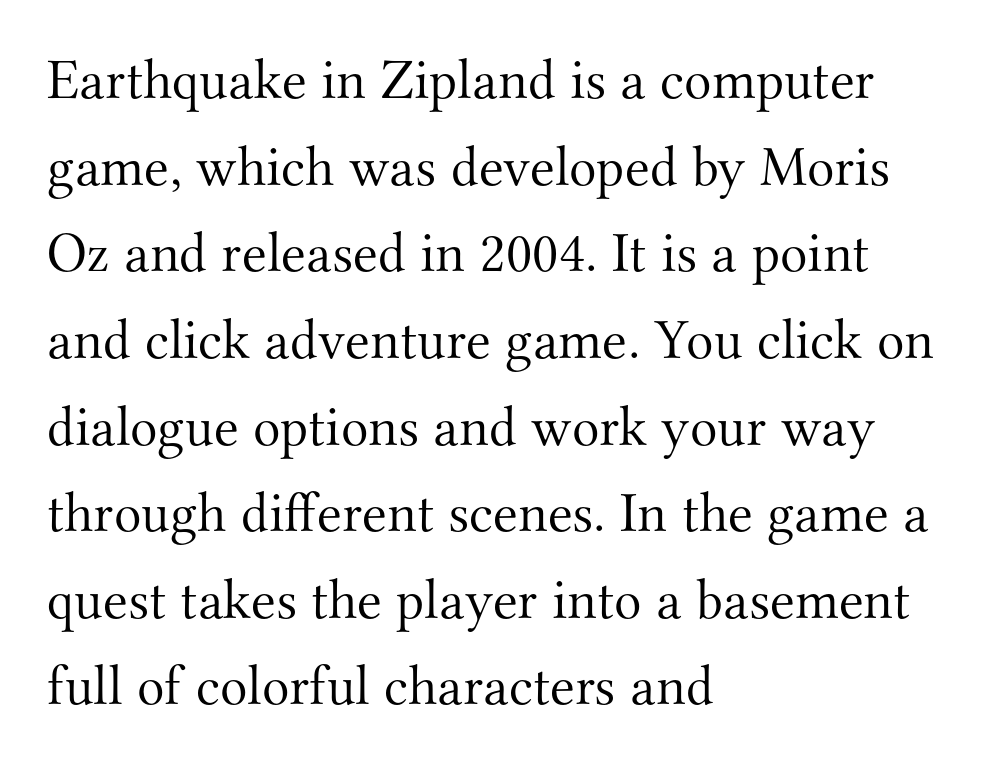
The image shows 57 px light serif type, upright; set left-aligned, normal line spacing (1.52x), normal letter spacing, not underlined; medium stroke contrast and a small x-height.
